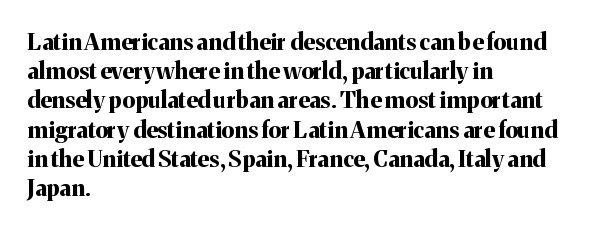
The image shows 23 px bold type, upright; set left-aligned, normal line spacing (1.27x), normal letter spacing, not underlined.
